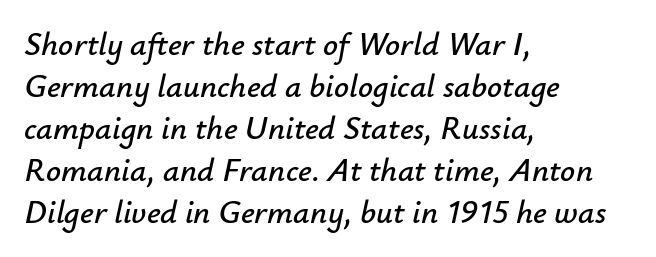
There's an unmistakable incline to the writing here. Honestly, the letter spacing is just normal — you wouldn't notice it. Descender tails drop into unmarked territory. Leftover space on each line is placed entirely after the last word. Spacing verdict: proportional, widths tailored to each character. In terms of leading, this rendering sits right in the middle.
